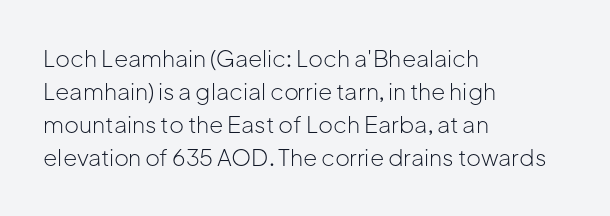
The image shows 23 px text type, upright; set left-aligned, normal line spacing (1.44x), normal letter spacing, not underlined.
